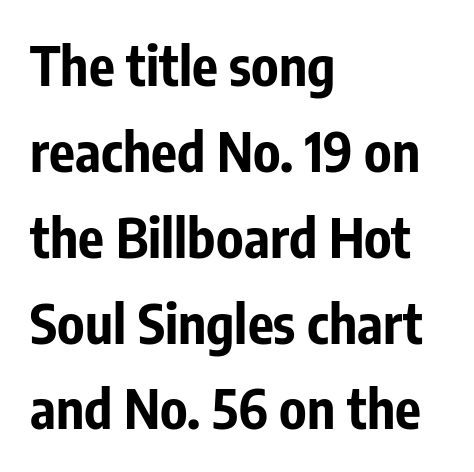
Typographically, this falls in the sans-serif category. Type without underlining. Strokes here are thick enough to call this a true bold. Which margin do the lines hug? The left one — the right edge is uneven. Posture: upright roman.
